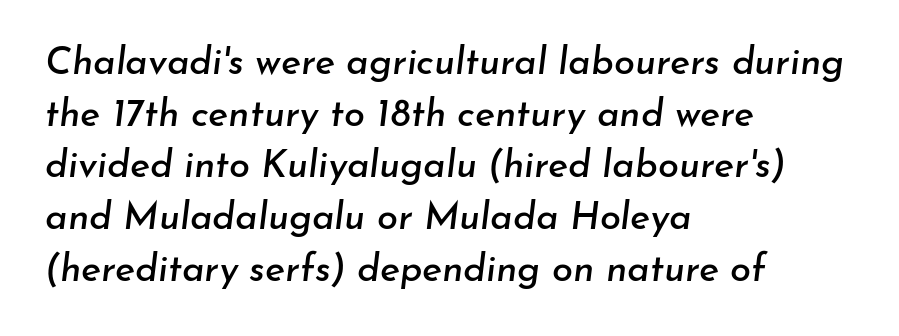
{"italic": "yes", "lean": "right", "slant_degrees": 7, "width": "normal", "stroke_contrast": "low", "x_height": "small", "monospaced": "no", "underline": "no", "align": "left", "line_spacing": "normal", "line_spacing_ratio": 1.36, "letter_spacing": "normal", "letter_spacing_em": 0.0, "glyph_px": 38}
